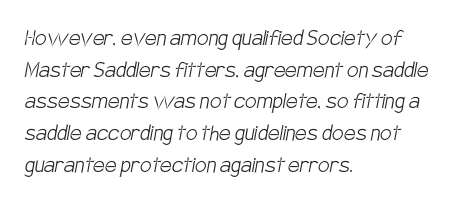
The horizontal fit of the characters is conventional and even. Any mark beneath the type? The region is blank. The passage shown is not bold in any degree. The text block is weighted toward the left margin, trailing off unevenly rightward.
